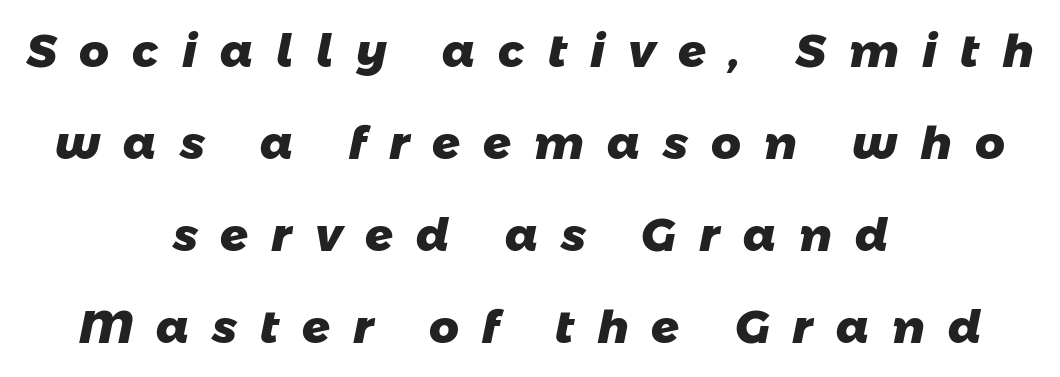
Students, this is bold: see how much ink each stroke carries. Any mark beneath the type? The region is blank. Every row of glyphs is offset so its center matches the block's center. The letters advance in unequal steps, a hallmark of proportional type.
